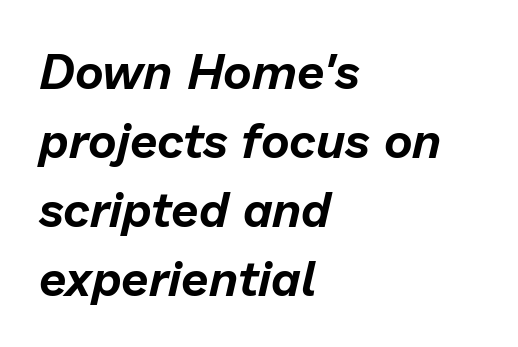
Q: Is the text italic (slanted)? A: Yes, it leans right by about 13 degrees.
Q: Is the text underlined? A: No.
Q: How is the paragraph aligned? A: Left-aligned.
Q: Is the spacing between letters normal or unusually wide? A: Normal.
Q: Is the spacing between lines tight, normal or loose? A: Normal.
Q: Width (condensed, normal, or wide)? A: Normal.
Q: Stroke contrast? A: Low.
Q: x-height? A: Medium.
Q: Monospaced? A: No.
